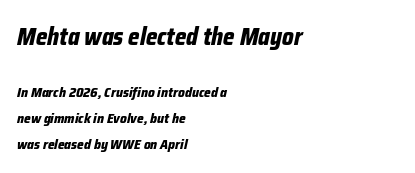
The image shows 24 px bold type, italic (leaning right); set left-aligned, line spacing 1.86x, normal letter spacing, not underlined; the first (top) block is 1.71x larger.
